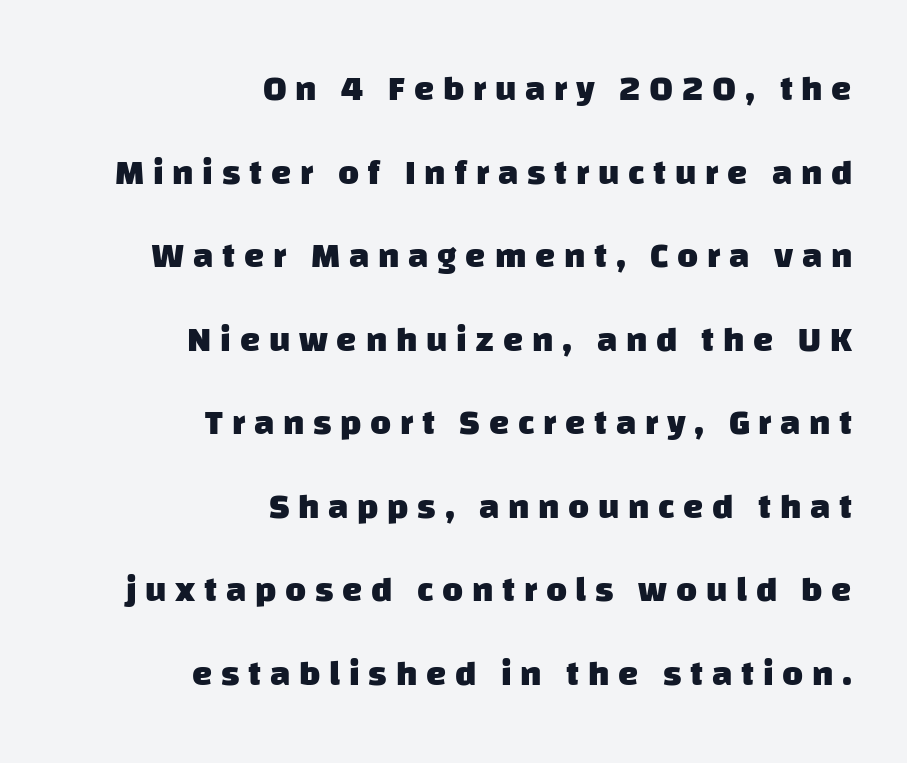
Is this a fixed-width face? No — the glyphs have proportional, varying widths. These lines are composed in type without serifs. What stands out about the letter spacing? Its width — letters are far apart. Students, observe: this is what heavily led, spacious text looks like. The compositor pushed each line to the right boundary. The strip under each line holds only bare page.
